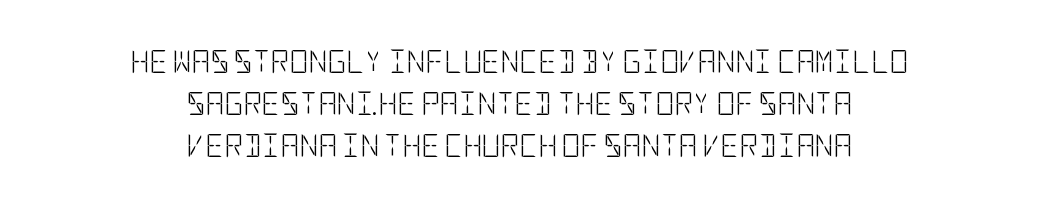
Q: Is the text bold? A: No.
Q: Is the text italic (slanted)? A: No, it is upright.
Q: Is the text underlined? A: No.
Q: How is the paragraph aligned? A: Centered.
Q: Is the spacing between letters normal or unusually wide? A: Normal.
